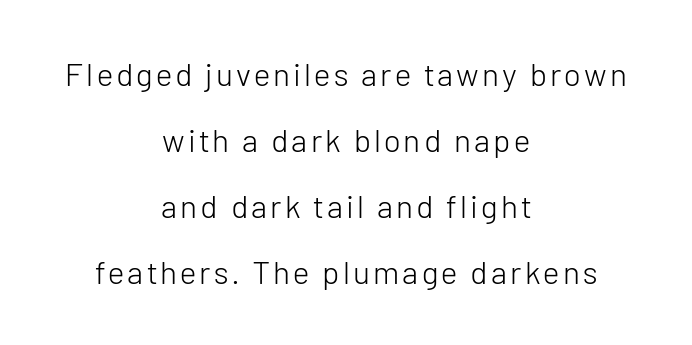
If you folded the block vertically in half, each line would mirror itself in length. The letters look calm and open, with moderate or lighter stems. Do the characters align in a grid? No, the font is proportional. Summary of vertical rhythm: relaxed, with wide interline spacing. The lettering holds an erect, upright posture throughout. This rendering employs a face without finishing strokes, i.e., a sans-serif.
